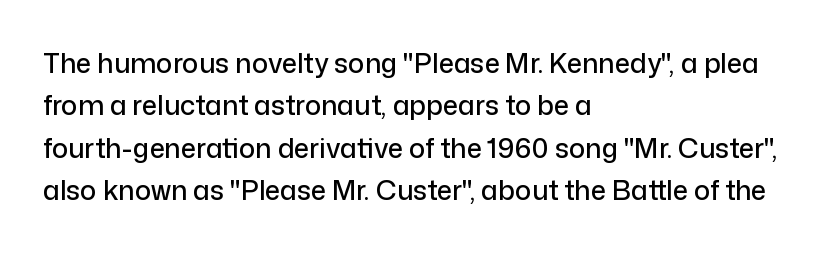
Q: Is the text italic (slanted)? A: No, it is upright.
Q: Is the text underlined? A: No.
Q: How is the paragraph aligned? A: Left-aligned.
Q: Is the spacing between letters normal or unusually wide? A: Normal.
Q: Is the spacing between lines tight, normal or loose? A: Normal.
